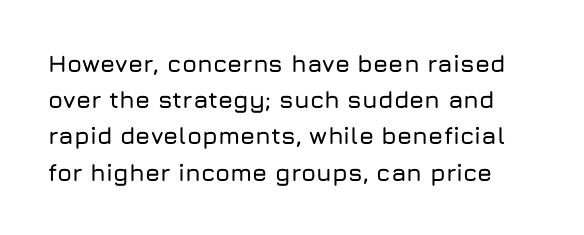
The image shows 24 px text type, upright; set normal line spacing (1.51x), normal letter spacing, not underlined.
